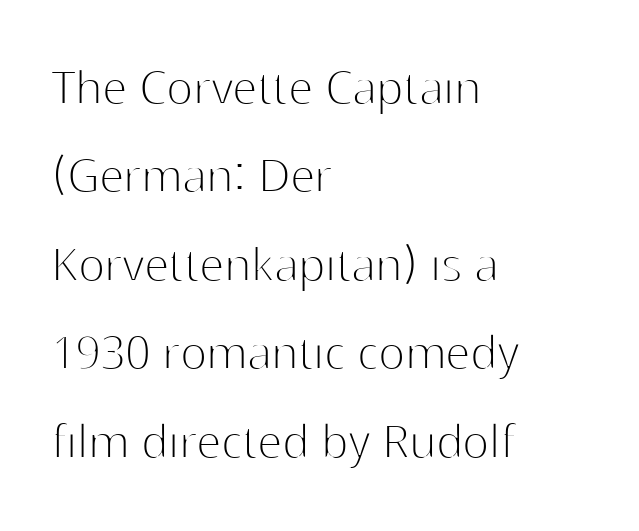
Q: Is the text bold? A: No.
Q: Is the text italic (slanted)? A: No, it is upright.
Q: Is the typeface a serif or a sans-serif typeface? A: Sans-serif.
Q: Is the text underlined? A: No.
Q: How is the paragraph aligned? A: Left-aligned.
Q: Is the spacing between letters normal or unusually wide? A: Normal.
Q: Is the spacing between lines tight, normal or loose? A: Normal.
Q: Width (condensed, normal, or wide)? A: Normal.
Q: Stroke contrast? A: High.
Q: x-height? A: Medium.
Q: Monospaced? A: No.
